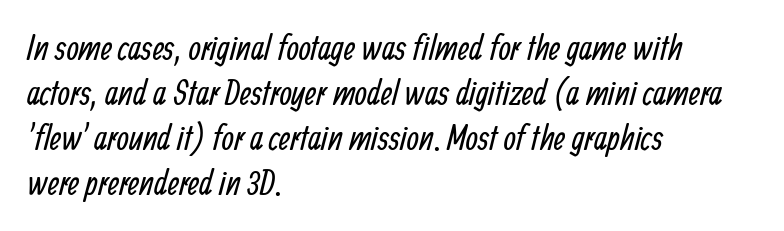
The image shows 35 px regular-weight, condensed sans-serif type; set left-aligned, normal line spacing (1.29x), normal letter spacing, not underlined; low stroke contrast and a medium x-height.
